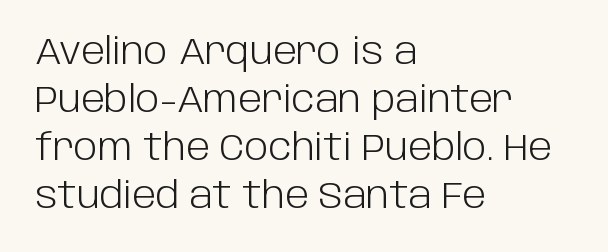
The image shows 36 px light sans-serif type, upright; set left-aligned, normal line spacing (1.33x), normal letter spacing, not underlined; low stroke contrast and a large x-height.
